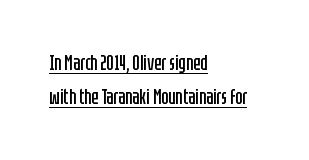
The image shows 21 px text type, upright; set left-aligned, normal line spacing (1.61x), normal letter spacing, underlined.
